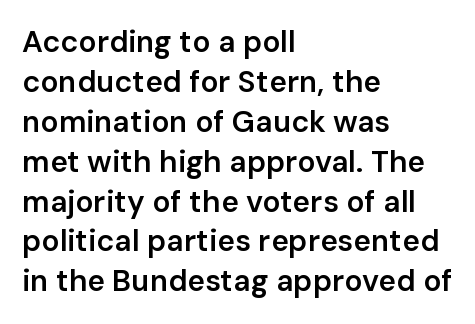
Visually the block forms a straight wall on the left and a jagged coastline on the right. Notice the strokes are somewhat thickened but not fully heavy: this is a semibold. This rendering features lettering with no underline. Style check: upright. You could call the tracking neutral — neither tight nor loose. Unlike a traditional serif, this face leaves its strokes unadorned.
